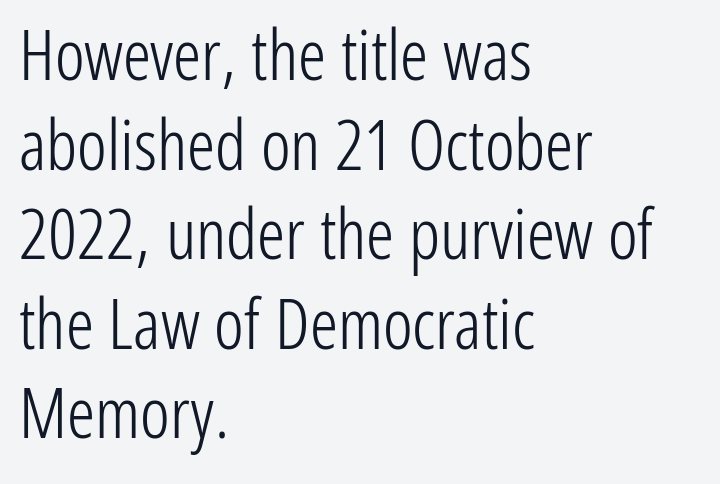
The letters carry no serifs — their stems end cleanly without finishing strokes. The typeface has the unassuming heft of standard copy or less. Compared with a centered layout, this one pins lines to the left instead. Quick note: interline space is typical.
